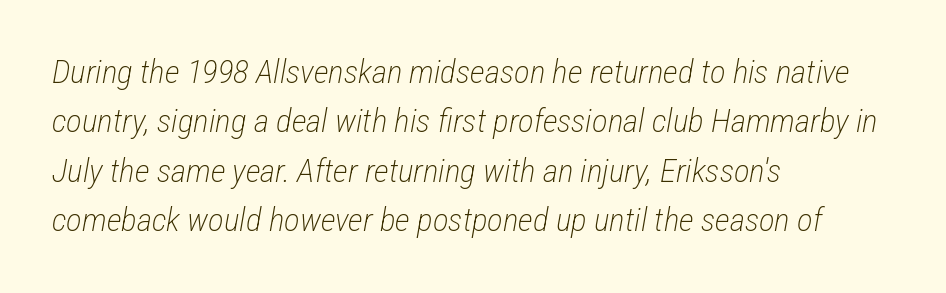
The image shows 33 px light, condensed type, italic (leaning right); set left-aligned, normal line spacing (1.5x), normal letter spacing, not underlined; low stroke contrast and a medium x-height.
